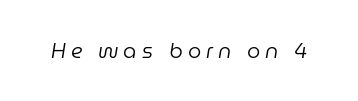
The image shows 21 px text type, italic (leaning right); set unusually wide letter spacing (+0.24 em), not underlined.
